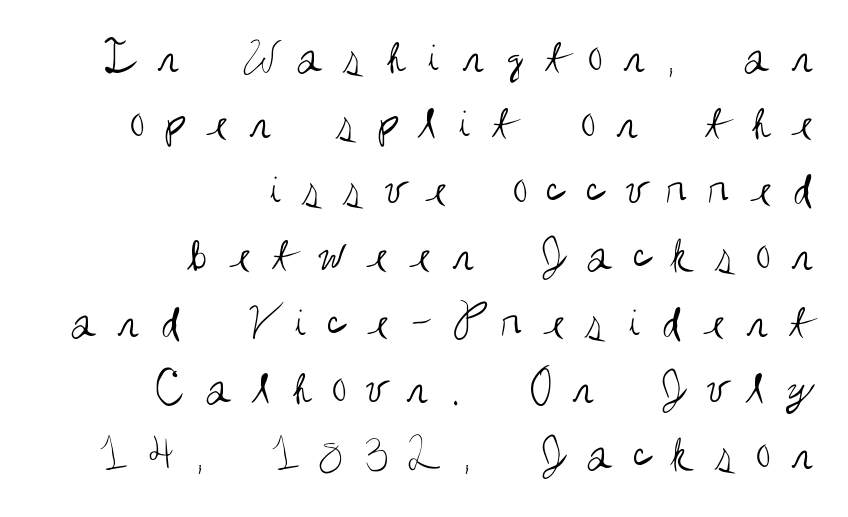
The characters display no serif detailing; their extremities are plain. If you drew a ruler down the right edge, every line would touch it. Regular leading. Unmarked baselines from the first word to the last. Each word looks stretched out because of the extra space between its letters.
